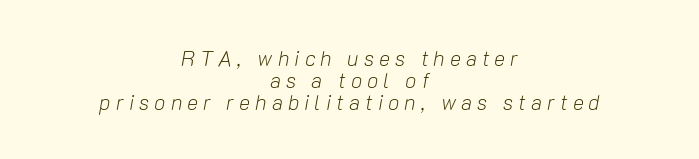
What stands out about the letter spacing? Its width — letters are far apart. This sample trades vertical openness for compactness between lines. Descender tails drop into unmarked territory. Which margin do the lines hug? Neither — every line sits in the middle. The letters look calm and open, with moderate or lighter stems. The whole block is typeset with a tilt.
